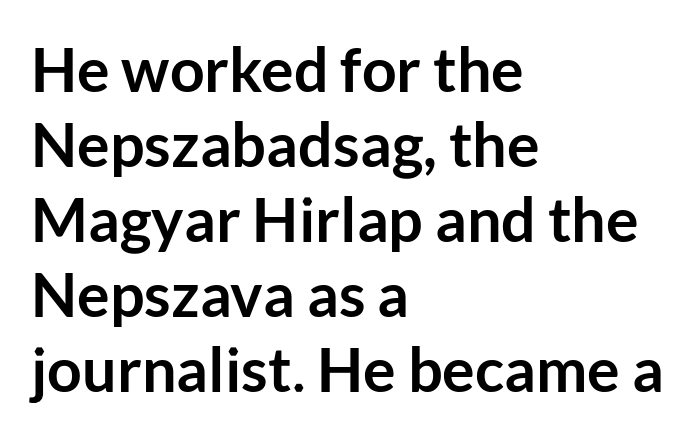
Q: Is the text bold? A: Yes.
Q: Is the text italic (slanted)? A: No, it is upright.
Q: Is the typeface a serif or a sans-serif typeface? A: Sans-serif.
Q: Is the text underlined? A: No.
Q: How is the paragraph aligned? A: Left-aligned.
Q: Is the spacing between letters normal or unusually wide? A: Normal.
Q: Width (condensed, normal, or wide)? A: Normal.
Q: Stroke contrast? A: Low.
Q: x-height? A: Medium.
Q: Monospaced? A: No.
